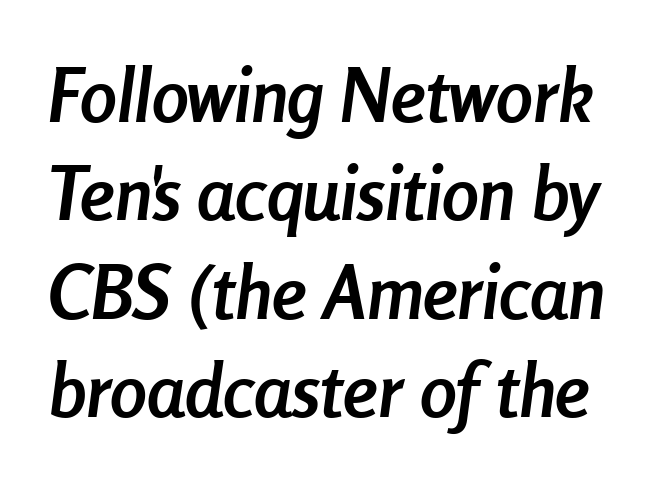
Q: Is the text bold? A: Yes.
Q: Is the text italic (slanted)? A: Yes, it leans right by about 8 degrees.
Q: Is the text underlined? A: No.
Q: Is the spacing between letters normal or unusually wide? A: Normal.
Q: Is the spacing between lines tight, normal or loose? A: Normal.
Q: Width (condensed, normal, or wide)? A: Condensed.
Q: Stroke contrast? A: Low.
Q: x-height? A: Medium.
Q: Monospaced? A: No.
